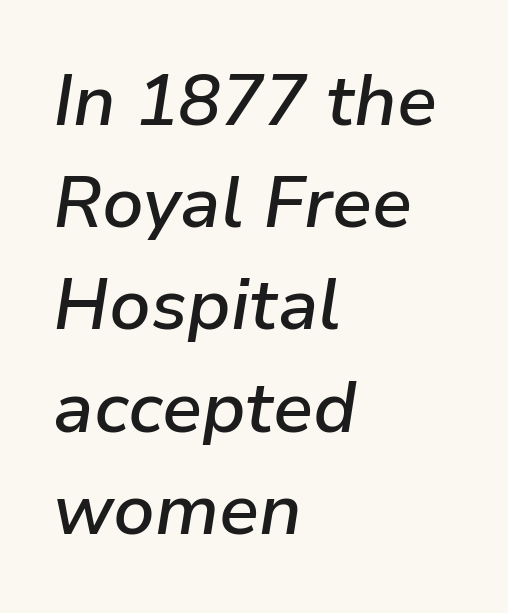
The image shows 71 px semibold type, italic (leaning right); set left-aligned, normal line spacing (1.44x), normal letter spacing, not underlined; low stroke contrast and a medium x-height.
